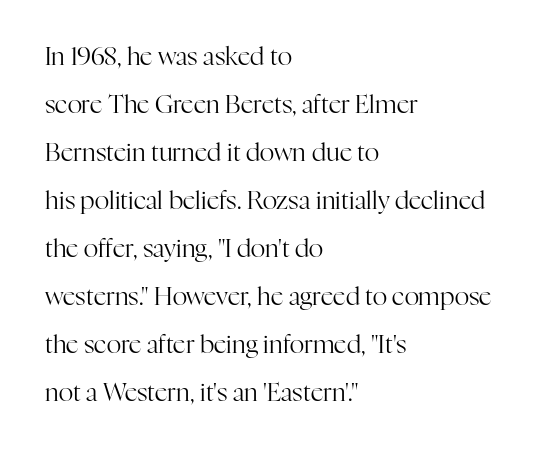
Q: Is the text bold? A: No.
Q: Is the text italic (slanted)? A: No, it is upright.
Q: Is the text underlined? A: No.
Q: How is the paragraph aligned? A: Left-aligned.
Q: Is the spacing between letters normal or unusually wide? A: Normal.
Q: Is the spacing between lines tight, normal or loose? A: Loose.
